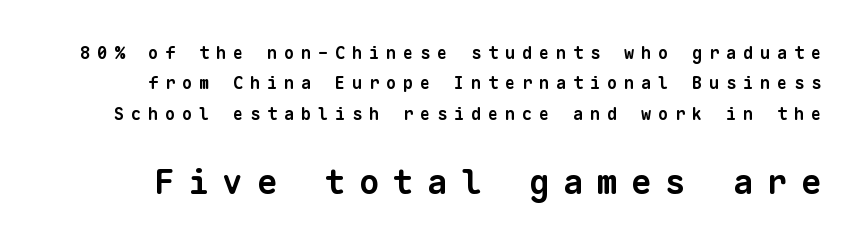
The image shows 34 px bold sans-serif type, monospaced; set line spacing 1.78x, unusually wide letter spacing (+0.4 em), not underlined; the second (bottom) block is 2.0x larger; low stroke contrast and a medium x-height.
